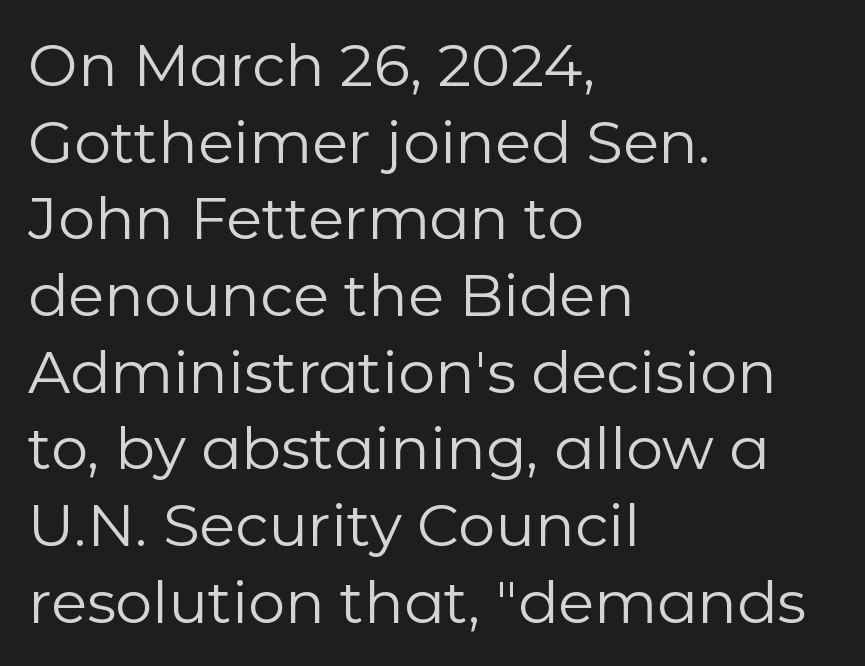
The image shows 59 px regular-weight sans-serif type, upright; set left-aligned, normal line spacing (1.3x), normal letter spacing, not underlined; low stroke contrast and a medium x-height.
